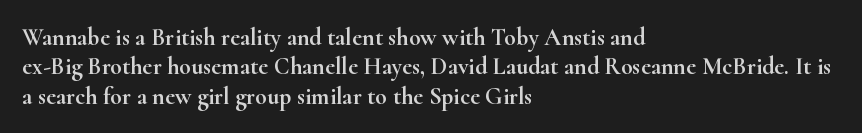
{"italic": "no", "underline": "no", "align": "left", "line_spacing_ratio": 1.22, "letter_spacing": "normal", "letter_spacing_em": 0.0, "glyph_px": 24}
